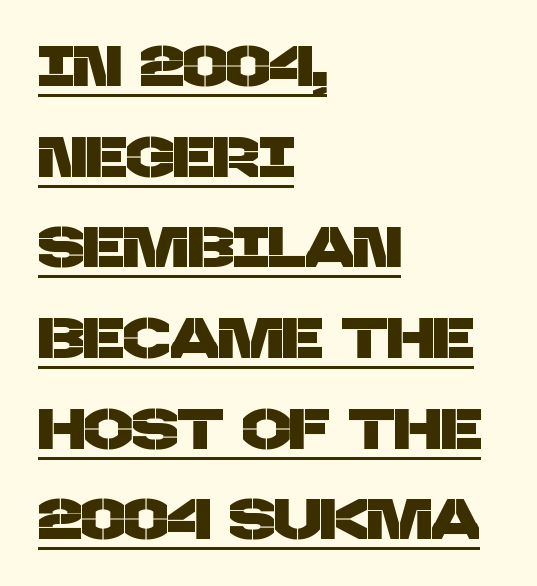
There is no visible air inserted between adjacent glyphs. One glance says typical: line gaps are just what's usual. The face used here appears with an underline applied. Here the designer chose a conventional face with non-uniform glyph widths. One-word summary of the alignment: left.
